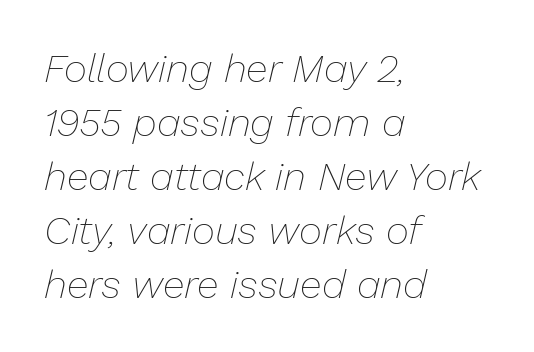
{"italic": "yes", "lean": "right", "slant_degrees": 13, "bold": "no", "weight": "thin", "width": "normal", "stroke_contrast": "low", "x_height": "medium", "monospaced": "no", "underline": "no", "align": "left", "line_spacing": "normal", "line_spacing_ratio": 1.35, "letter_spacing": "normal", "letter_spacing_em": 0.0, "glyph_px": 40}
